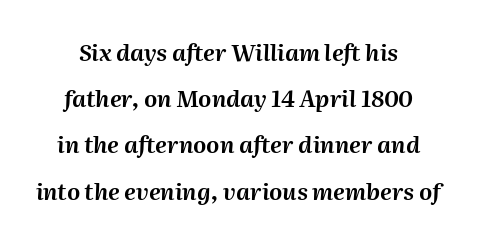
{"italic": "yes", "lean": "right", "slant_degrees": 2, "underline": "no", "line_spacing": "loose", "line_spacing_ratio": 2.01, "letter_spacing": "normal", "letter_spacing_em": 0.0, "glyph_px": 23}
